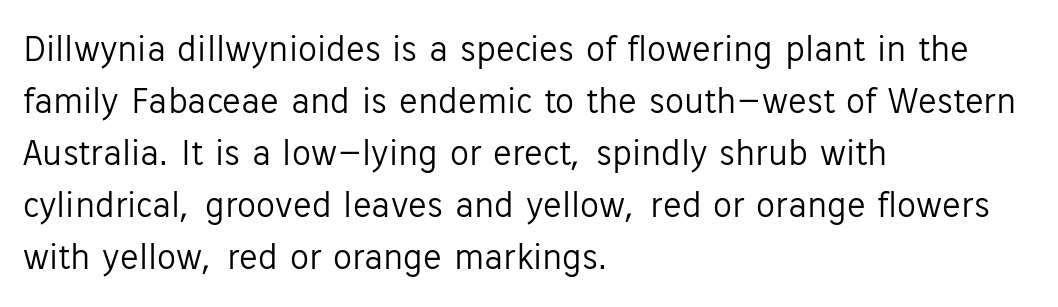
Q: Is the text bold? A: No.
Q: Is the text italic (slanted)? A: No, it is upright.
Q: Is the typeface a serif or a sans-serif typeface? A: Sans-serif.
Q: Is the text underlined? A: No.
Q: How is the paragraph aligned? A: Left-aligned.
Q: Is the spacing between letters normal or unusually wide? A: Normal.
Q: Is the spacing between lines tight, normal or loose? A: Normal.
Q: Width (condensed, normal, or wide)? A: Normal.
Q: Stroke contrast? A: Low.
Q: x-height? A: Medium.
Q: Monospaced? A: No.
